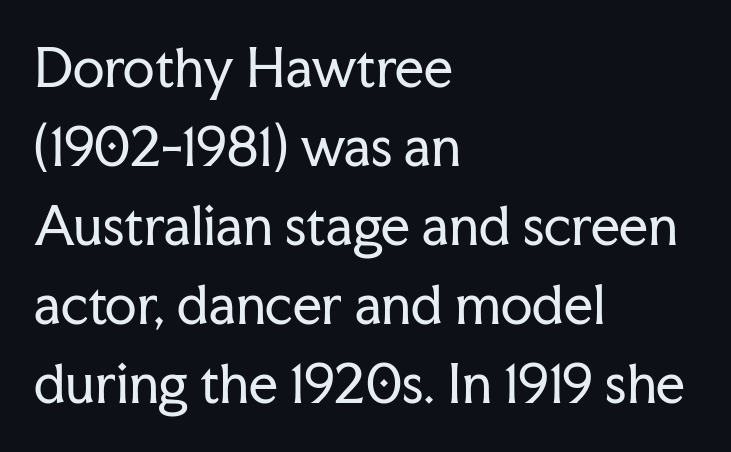
{"serif": "yes", "italic": "no", "bold": "no", "weight": "regular", "width": "normal", "stroke_contrast": "low", "x_height": "medium", "monospaced": "no", "underline": "no", "align": "left", "line_spacing": "normal", "line_spacing_ratio": 1.55, "letter_spacing": "normal", "letter_spacing_em": 0.0, "glyph_px": 51}
